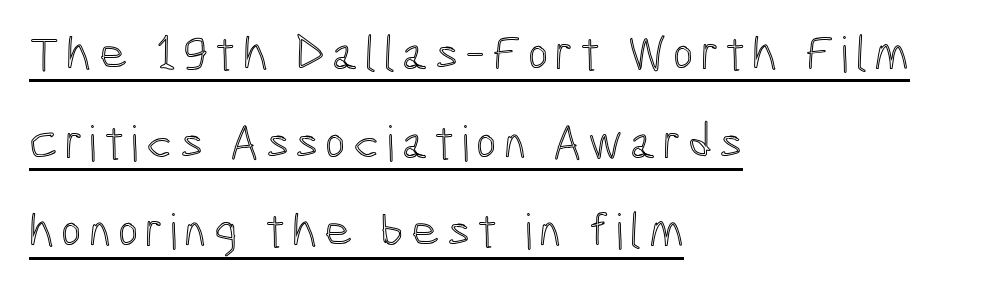
Q: Is the text italic (slanted)? A: No, it is upright.
Q: Is the text underlined? A: Yes.
Q: How is the paragraph aligned? A: Left-aligned.
Q: Width (condensed, normal, or wide)? A: Condensed.
Q: x-height? A: Medium.
Q: Monospaced? A: No.
